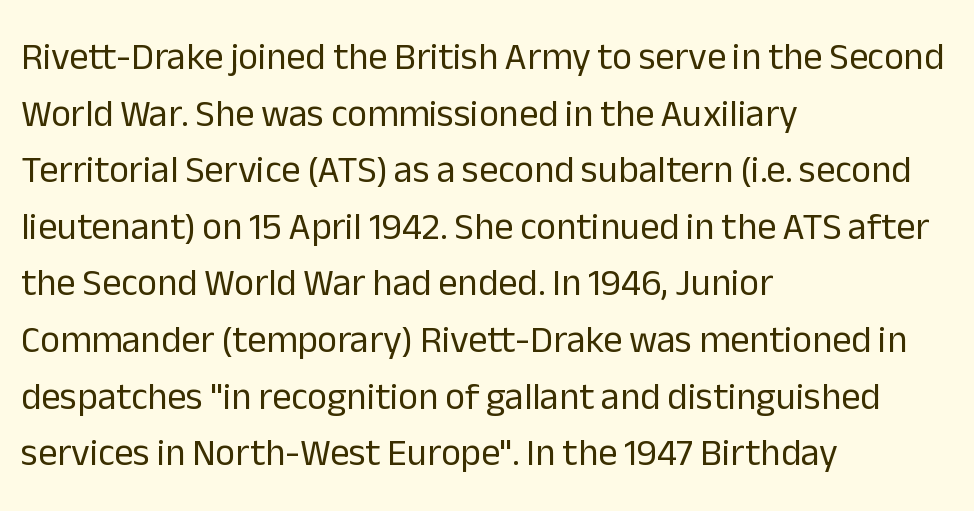
The image shows 38 px regular-weight sans-serif type, upright; set left-aligned, normal line spacing (1.49x), normal letter spacing, not underlined; low stroke contrast and a medium x-height.
